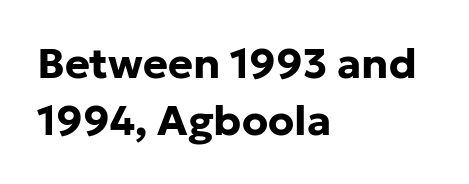
Q: Is the text bold? A: Yes.
Q: Is the text italic (slanted)? A: No, it is upright.
Q: Is the typeface a serif or a sans-serif typeface? A: Sans-serif.
Q: Is the text underlined? A: No.
Q: How is the paragraph aligned? A: Left-aligned.
Q: Is the spacing between letters normal or unusually wide? A: Normal.
Q: Is the spacing between lines tight, normal or loose? A: Normal.
Q: Width (condensed, normal, or wide)? A: Normal.
Q: Stroke contrast? A: Low.
Q: x-height? A: Medium.
Q: Monospaced? A: No.
